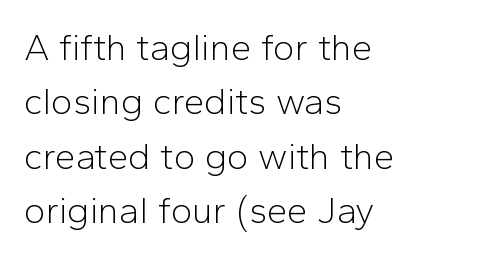
{"serif": "no", "italic": "no", "bold": "no", "weight": "light", "width": "normal", "stroke_contrast": "low", "x_height": "medium", "monospaced": "no", "underline": "no", "align": "left", "line_spacing": "normal", "line_spacing_ratio": 1.47, "letter_spacing": "normal", "letter_spacing_em": 0.0, "glyph_px": 37}
